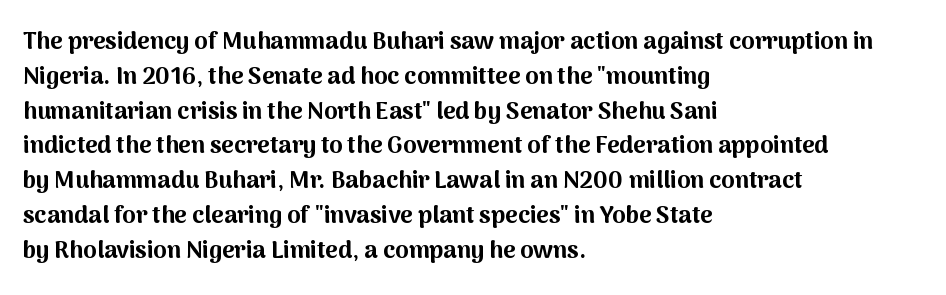
Q: Is the text bold? A: Yes.
Q: Is the text italic (slanted)? A: No, it is upright.
Q: Is the text underlined? A: No.
Q: How is the paragraph aligned? A: Left-aligned.
Q: Is the spacing between letters normal or unusually wide? A: Normal.
Q: Is the spacing between lines tight, normal or loose? A: Normal.
